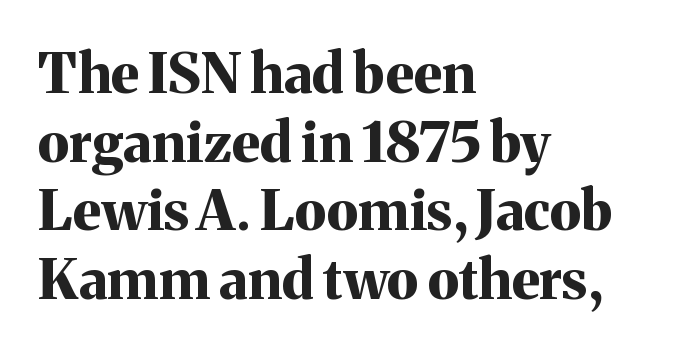
The image shows 55 px bold serif type, upright; set left-aligned, normal line spacing (1.25x), normal letter spacing, not underlined; medium stroke contrast and a medium x-height.
